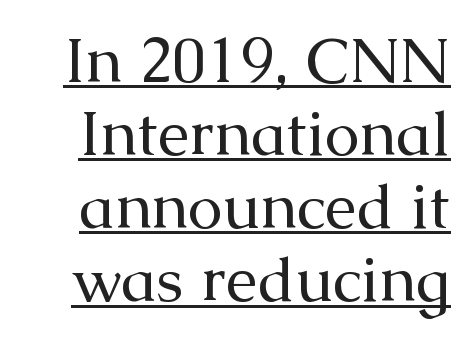
{"serif": "yes", "italic": "no", "bold": "no", "weight": "regular", "width": "normal", "stroke_contrast": "medium", "x_height": "medium", "monospaced": "no", "underline": "yes", "line_spacing_ratio": 1.16, "letter_spacing": "normal", "letter_spacing_em": 0.0, "glyph_px": 63}
